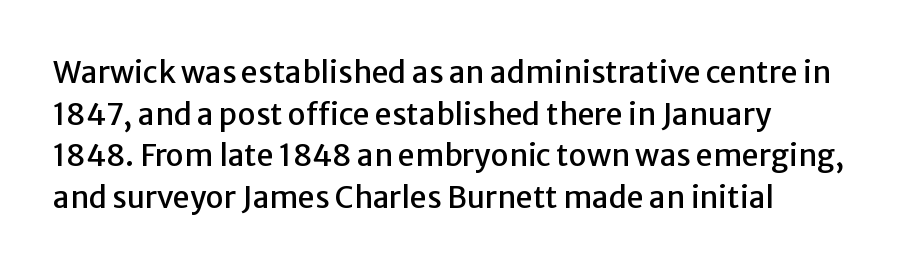
The letters advance in unequal steps, a hallmark of proportional type. This rendering features lettering with no underline. Honestly, the row spacing looks completely unremarkable. This sample is left-justified, so line endings fall wherever the words run out.
